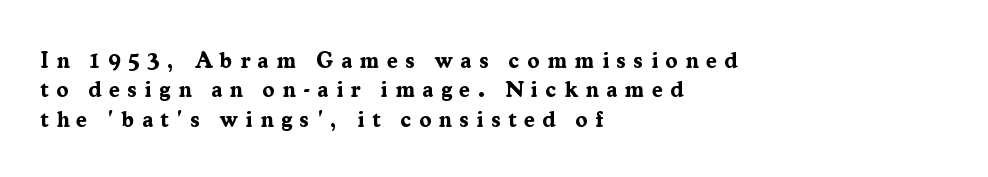
Reading down the block, your eye returns to a fixed left position each line. The line texture is sparse and dotted thanks to wide tracking. Heavy-handed strokes throughout: this text is bold. The strip under each line holds only bare page. Italic? Not at all — the glyphs are vertical.
